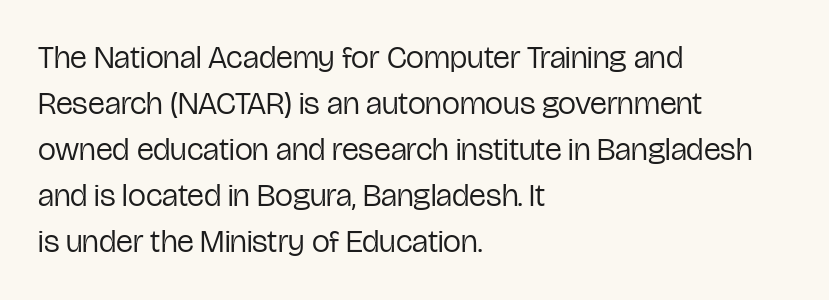
Characters remain perfectly vertical along every line. Normally led — the rows are evenly, conventionally spaced. Spacing between characters is what you'd get straight out of the box. Stems here are at most as thick as an everyday book face.
